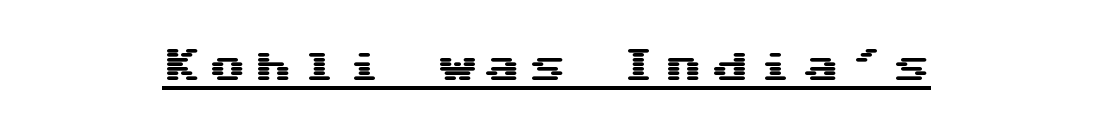
{"serif": "no", "italic": "no", "width": "wide", "stroke_contrast": "medium", "x_height": "medium", "underline": "yes", "letter_spacing": "wide", "letter_spacing_em": 0.2, "glyph_px": 38}
